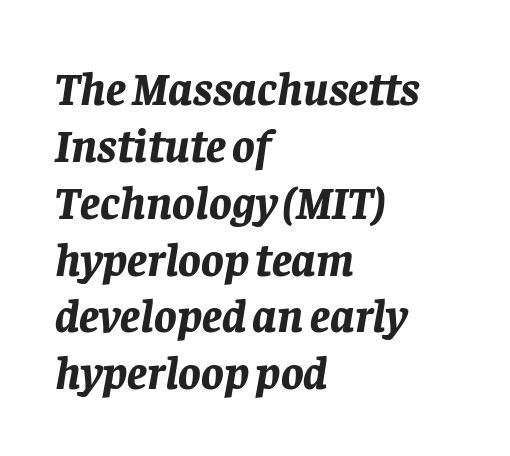
{"italic": "yes", "lean": "right", "slant_degrees": 8, "bold": "yes", "weight": "bold", "width": "normal", "stroke_contrast": "low", "x_height": "large", "monospaced": "no", "underline": "no", "align": "left", "line_spacing_ratio": 1.21, "letter_spacing": "normal", "letter_spacing_em": 0.0, "glyph_px": 47}
